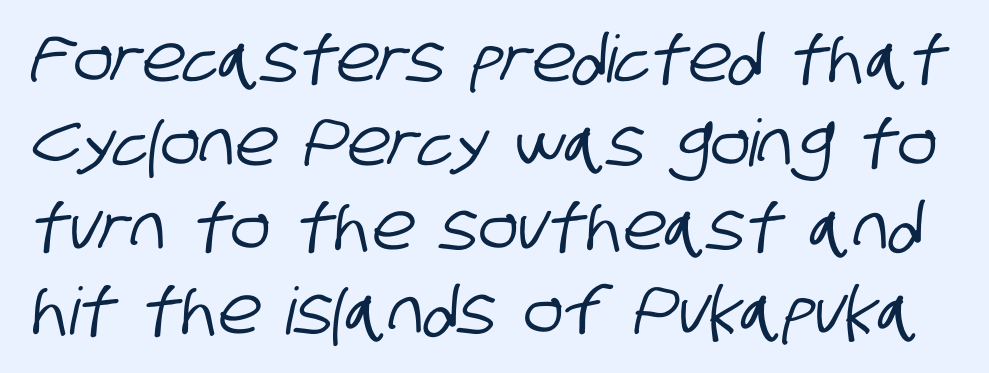
How would I describe the line gaps? Plain and ordinary. The passage shown is not underscored anywhere. Is this a fixed-width face? No — the glyphs have proportional, varying widths. The type family on display is of the sans-serif kind.
